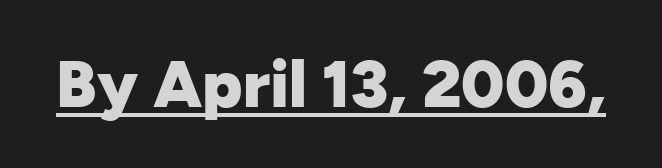
Does the type have serifs? No, each stem ends abruptly. The passage shown is typed in a proportional face where columns would drift. When letters stand straight like this, we call the style roman or upright. Caption: standard tracking, unaltered. The characters look thick and weighty, a clear bold. The typesetter has applied underlining to the passage shown.
